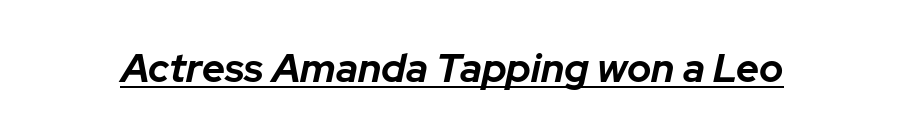
Q: Is the text bold? A: Yes.
Q: Is the text italic (slanted)? A: Yes, it leans right by about 12 degrees.
Q: Is the text underlined? A: Yes.
Q: Is the spacing between letters normal or unusually wide? A: Normal.
Q: Width (condensed, normal, or wide)? A: Normal.
Q: Stroke contrast? A: Low.
Q: x-height? A: Medium.
Q: Monospaced? A: No.
